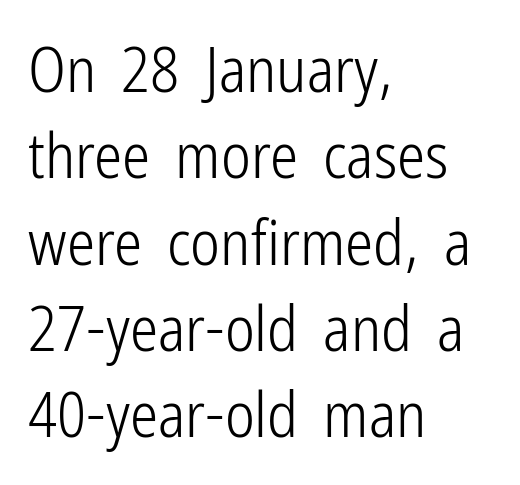
Q: Is the text bold? A: No.
Q: Is the text italic (slanted)? A: No, it is upright.
Q: Is the typeface a serif or a sans-serif typeface? A: Sans-serif.
Q: Is the text underlined? A: No.
Q: How is the paragraph aligned? A: Left-aligned.
Q: Is the spacing between letters normal or unusually wide? A: Normal.
Q: Is the spacing between lines tight, normal or loose? A: Normal.
Q: Width (condensed, normal, or wide)? A: Condensed.
Q: Stroke contrast? A: Low.
Q: x-height? A: Medium.
Q: Monospaced? A: No.
